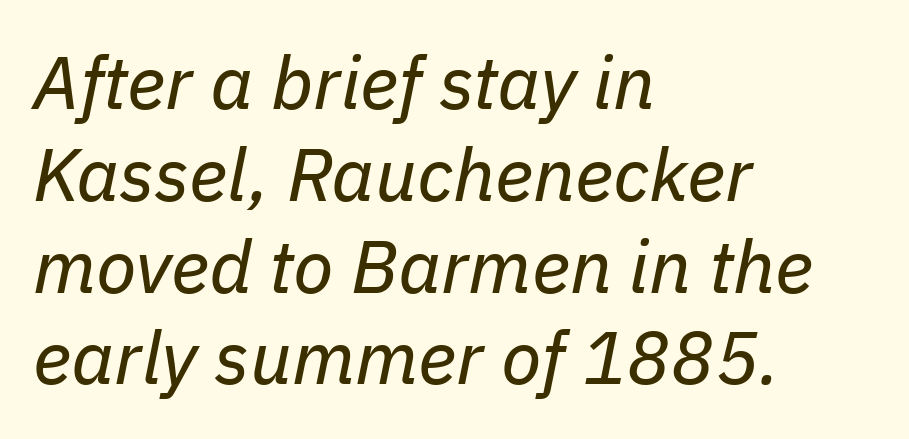
Q: Is the text bold? A: No.
Q: Is the text italic (slanted)? A: Yes, it leans right by about 11 degrees.
Q: Is the text underlined? A: No.
Q: How is the paragraph aligned? A: Left-aligned.
Q: Is the spacing between letters normal or unusually wide? A: Normal.
Q: Width (condensed, normal, or wide)? A: Normal.
Q: Stroke contrast? A: Low.
Q: x-height? A: Medium.
Q: Monospaced? A: No.
